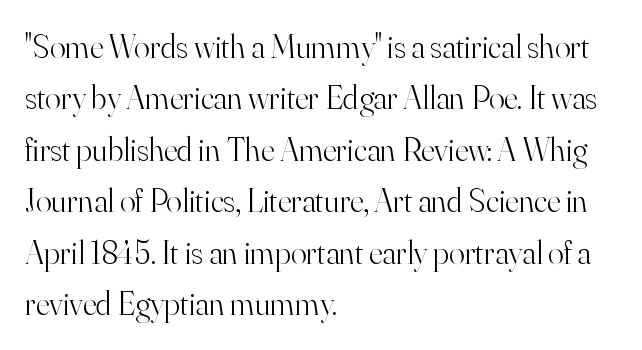
This is not heavy type; no bold has been used. This sample has the flowing, uneven cadence of proportional lettering. The rendering keeps characters at their native spacing. A serif font was chosen for this passage. The zone under the glyphs is completely vacant. Horizontally, the lines are justified to the leading edge only.
